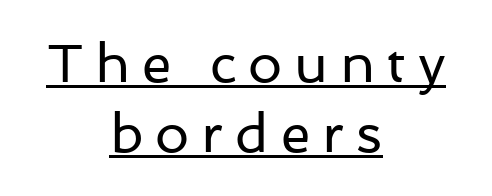
{"serif": "no", "italic": "no", "bold": "no", "weight": "regular", "width": "normal", "stroke_contrast": "low", "x_height": "medium", "monospaced": "no", "underline": "yes", "align": "center", "line_spacing": "normal", "line_spacing_ratio": 1.29, "letter_spacing": "wide", "letter_spacing_em": 0.22, "glyph_px": 54}
